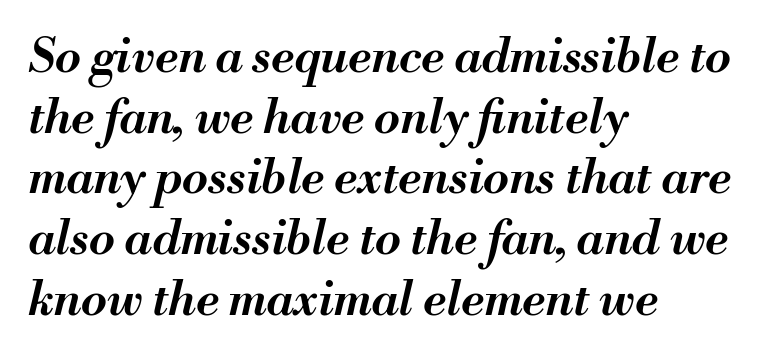
Q: Is the text bold? A: Semi-bold.
Q: Is the text italic (slanted)? A: Yes, it leans right by about 13 degrees.
Q: Is the text underlined? A: No.
Q: How is the paragraph aligned? A: Left-aligned.
Q: Is the spacing between letters normal or unusually wide? A: Normal.
Q: Is the spacing between lines tight, normal or loose? A: Normal.
Q: Width (condensed, normal, or wide)? A: Normal.
Q: Stroke contrast? A: Medium.
Q: x-height? A: Small.
Q: Monospaced? A: No.
